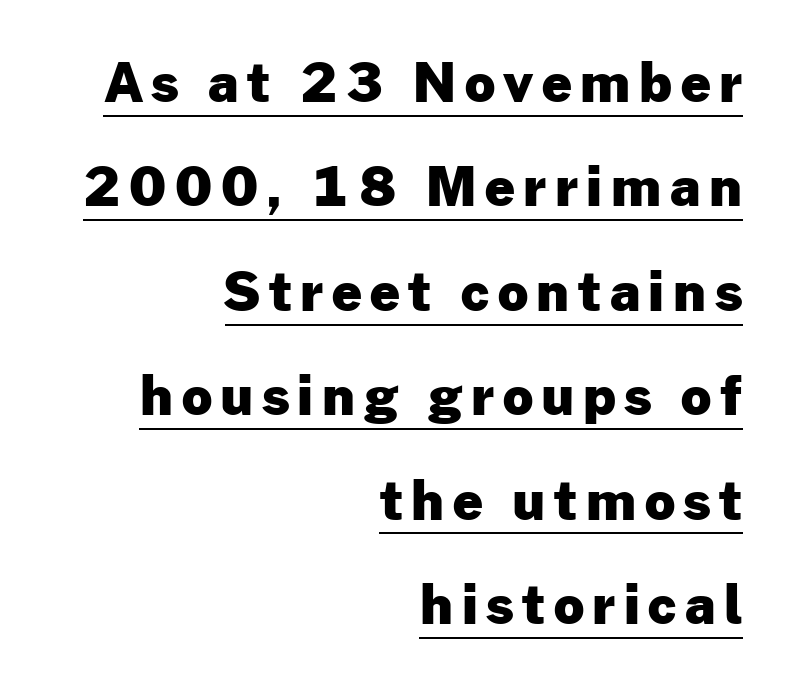
The image shows 53 px heavy sans-serif type, upright; set right-aligned, loose line spacing (1.97x), underlined; low stroke contrast and a medium x-height.
